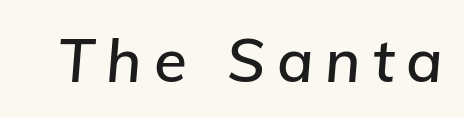
{"italic": "yes", "lean": "right", "slant_degrees": 5, "width": "normal", "stroke_contrast": "low", "x_height": "medium", "monospaced": "no", "underline": "no", "letter_spacing": "wide", "letter_spacing_em": 0.2, "glyph_px": 60}
